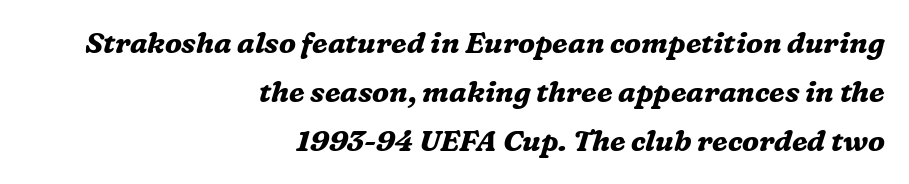
Q: Is the text bold? A: Yes.
Q: Is the text italic (slanted)? A: Yes, it leans right by about 16 degrees.
Q: Is the typeface a serif or a sans-serif typeface? A: Serif.
Q: Is the text underlined? A: No.
Q: How is the paragraph aligned? A: Right-aligned.
Q: Is the spacing between letters normal or unusually wide? A: Normal.
Q: Is the spacing between lines tight, normal or loose? A: Normal.
Q: Width (condensed, normal, or wide)? A: Normal.
Q: Stroke contrast? A: Medium.
Q: x-height? A: Medium.
Q: Monospaced? A: No.
